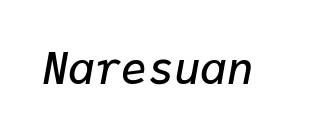
Nobody touched the tracking dial on this one. Unmarked baselines from the first word to the last. Is this a fixed-width face? Yes — each glyph sits in an identical cell. In terms of posture, this sample is oblique. The strokes are fattened partway — semibold, not bold.
